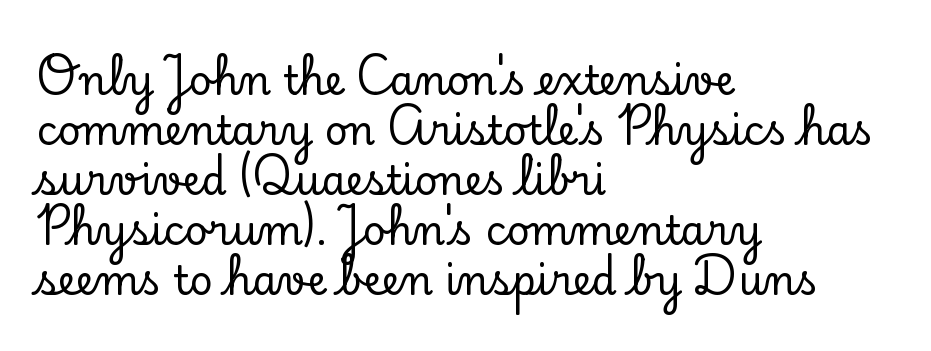
Each letter keeps its own natural width here, so spacing adapts to shape. The letters sit at their default tracking, neither squeezed nor spread. Notice how descenders clear the ascenders below comfortably — that's standard leading. Words float on clear page, feet unadorned.
